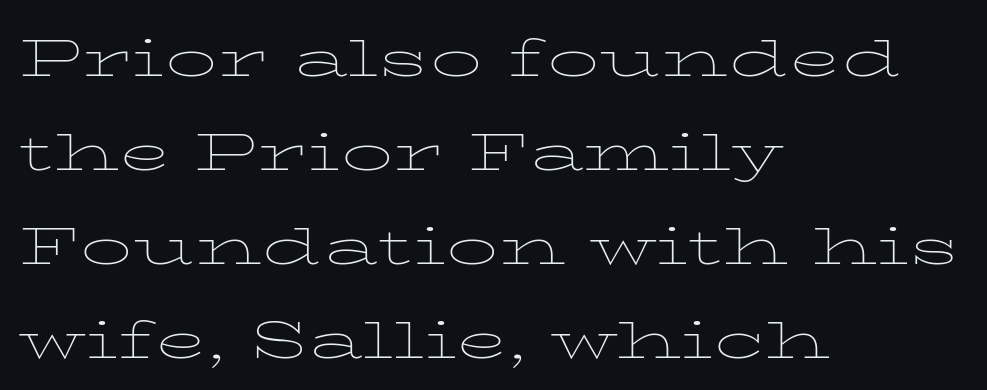
{"italic": "no", "bold": "no", "weight": "thin", "width": "wide", "stroke_contrast": "low", "x_height": "medium", "monospaced": "no", "underline": "no", "align": "left", "line_spacing": "normal", "line_spacing_ratio": 1.38, "letter_spacing": "normal", "letter_spacing_em": 0.0, "glyph_px": 68}
